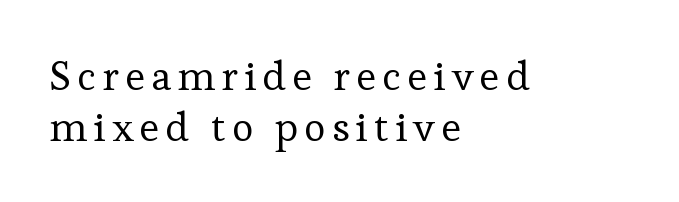
Q: Is the text bold? A: No.
Q: Is the text italic (slanted)? A: No, it is upright.
Q: Is the typeface a serif or a sans-serif typeface? A: Serif.
Q: Is the text underlined? A: No.
Q: How is the paragraph aligned? A: Left-aligned.
Q: Width (condensed, normal, or wide)? A: Normal.
Q: Stroke contrast? A: Low.
Q: x-height? A: Medium.
Q: Monospaced? A: No.
